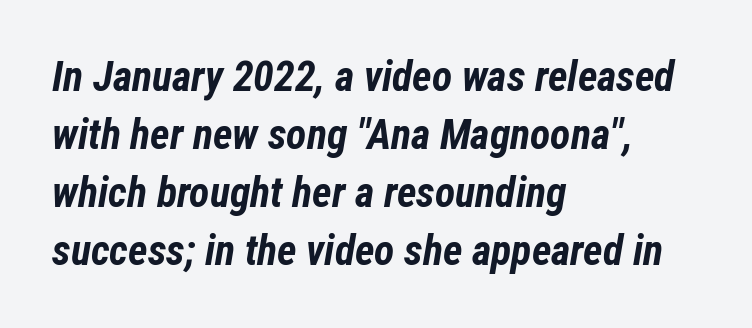
{"italic": "yes", "lean": "right", "slant_degrees": 12, "bold": "yes", "weight": "bold", "width": "condensed", "stroke_contrast": "low", "x_height": "medium", "monospaced": "no", "underline": "no", "align": "left", "line_spacing": "normal", "line_spacing_ratio": 1.38, "letter_spacing": "normal", "letter_spacing_em": 0.0, "glyph_px": 42}
